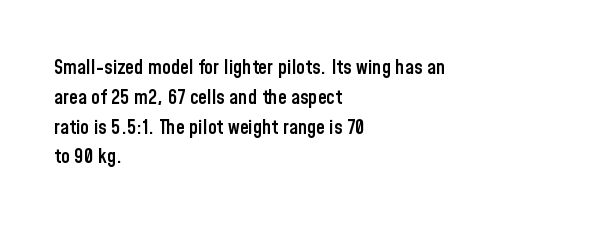
The image shows 20 px text type, upright; set left-aligned, normal line spacing (1.49x), normal letter spacing, not underlined.
